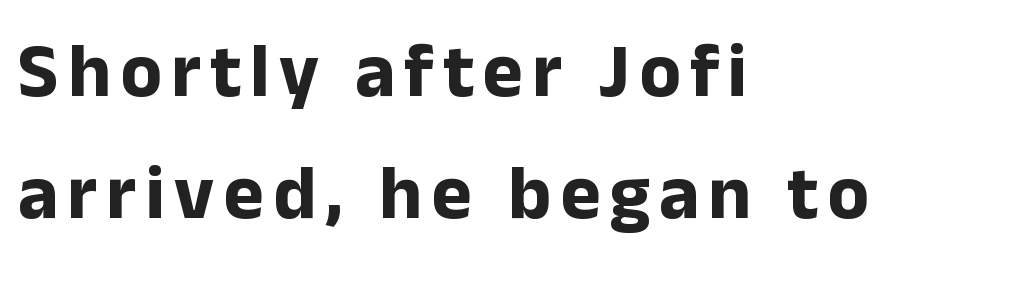
{"serif": "no", "italic": "no", "bold": "yes", "weight": "bold", "width": "normal", "stroke_contrast": "low", "x_height": "medium", "monospaced": "no", "underline": "no", "align": "left", "line_spacing": "normal", "line_spacing_ratio": 1.61, "glyph_px": 76}
